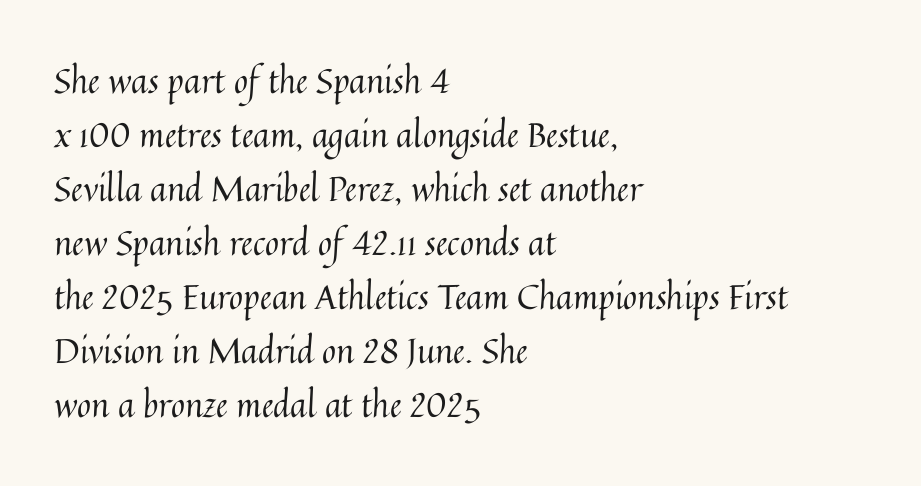
The image shows 34 px regular-weight type; set left-aligned, normal line spacing (1.59x), normal letter spacing, not underlined; medium stroke contrast and a medium x-height.
